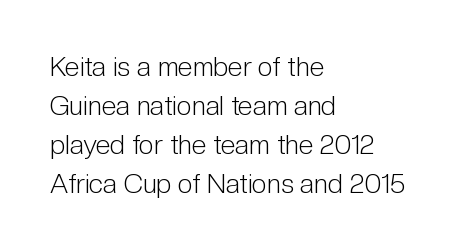
The image shows 27 px text type, upright; set left-aligned, normal line spacing (1.45x), normal letter spacing, not underlined.
